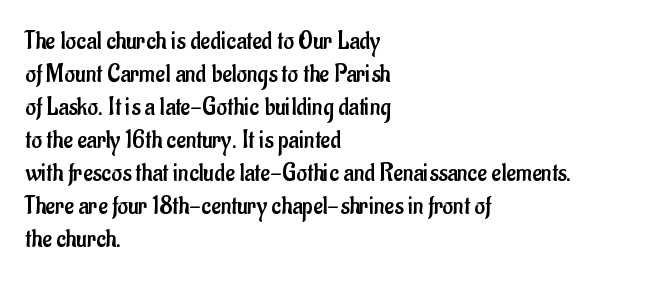
When letters stand straight like this, we call the style roman or upright. These lines sit exactly where default settings would place them. Students, note that the glyphs here touch the page at normal intervals. The passage shown is not bold in any degree. In CSS terms this would be text-align: left. Underlining? Definitely not there.
